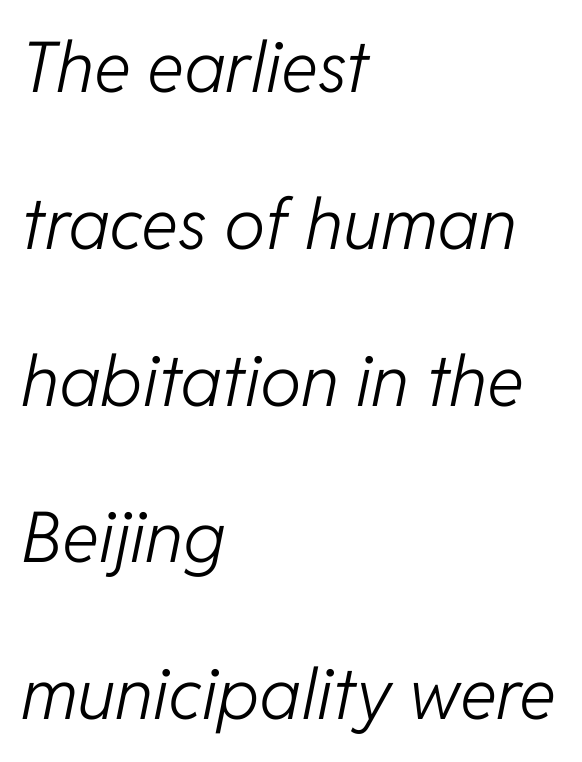
{"italic": "yes", "lean": "right", "slant_degrees": 11, "bold": "no", "weight": "light", "width": "normal", "stroke_contrast": "low", "x_height": "medium", "monospaced": "no", "underline": "no", "align": "left", "line_spacing": "loose", "line_spacing_ratio": 2.24, "letter_spacing": "normal", "letter_spacing_em": 0.0, "glyph_px": 70}
